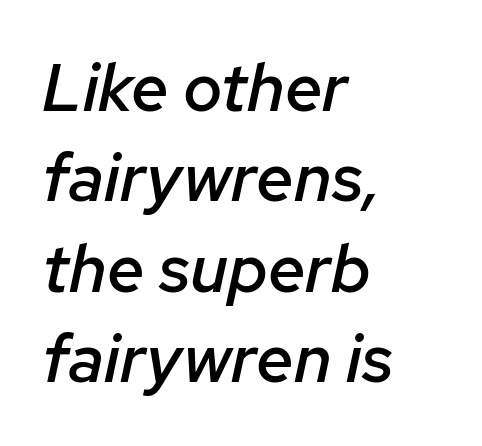
Q: Is the text bold? A: Semi-bold.
Q: Is the text italic (slanted)? A: Yes, it leans right by about 12 degrees.
Q: Is the text underlined? A: No.
Q: How is the paragraph aligned? A: Left-aligned.
Q: Is the spacing between letters normal or unusually wide? A: Normal.
Q: Is the spacing between lines tight, normal or loose? A: Normal.
Q: Width (condensed, normal, or wide)? A: Normal.
Q: Stroke contrast? A: Low.
Q: x-height? A: Medium.
Q: Monospaced? A: No.
